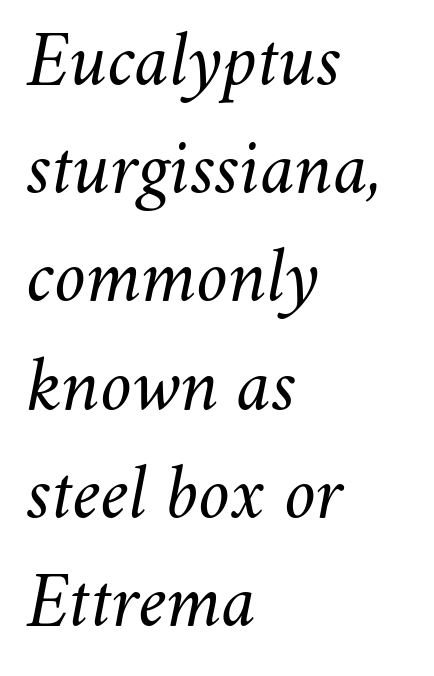
Q: Is the text bold? A: No.
Q: Is the text italic (slanted)? A: Yes, it leans right by about 11 degrees.
Q: Is the text underlined? A: No.
Q: How is the paragraph aligned? A: Left-aligned.
Q: Is the spacing between letters normal or unusually wide? A: Normal.
Q: Is the spacing between lines tight, normal or loose? A: Normal.
Q: Width (condensed, normal, or wide)? A: Normal.
Q: Stroke contrast? A: Medium.
Q: x-height? A: Small.
Q: Monospaced? A: No.
